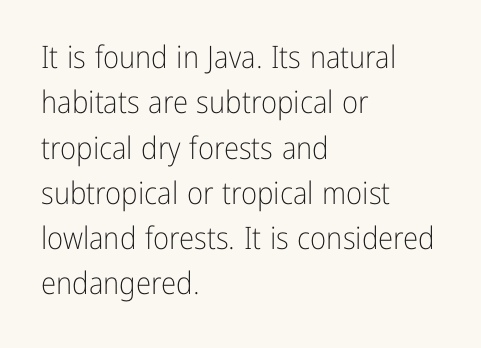
Each word holds together tightly as a unit, with standard inter-letter gaps. Ink coverage per letter is moderate at most. The paragraph has a hard left edge and a soft right edge. It's the straight-up-and-down kind of type. One glance says typical: line gaps are just what's usual. Examine the stroke ends and you'll find no serifs.
